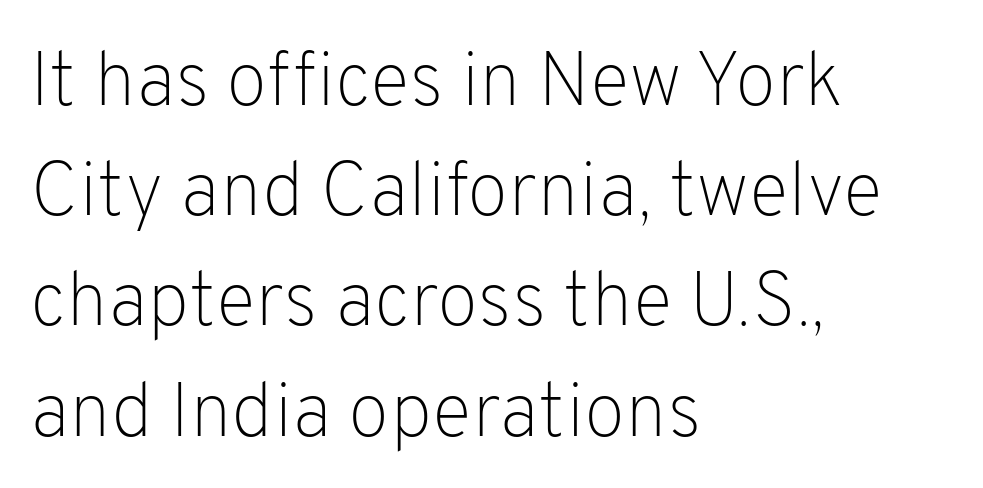
{"serif": "no", "italic": "no", "bold": "no", "weight": "light", "width": "normal", "stroke_contrast": "low", "x_height": "medium", "monospaced": "no", "underline": "no", "align": "left", "line_spacing": "normal", "line_spacing_ratio": 1.45, "letter_spacing": "normal", "letter_spacing_em": 0.0, "glyph_px": 76}
